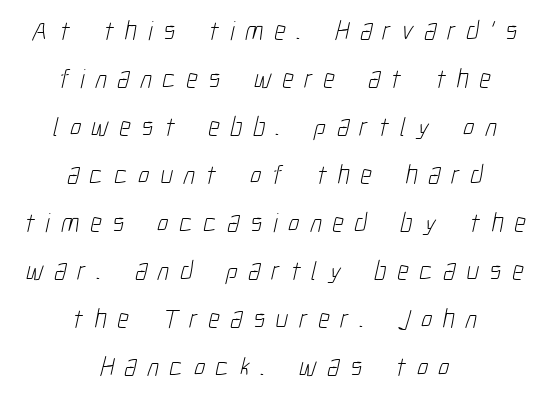
The image shows 27 px text type; set centered, line spacing 1.78x, unusually wide letter spacing (+0.4 em), not underlined.
